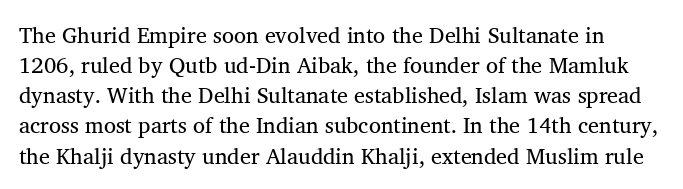
{"italic": "no", "underline": "no", "line_spacing": "normal", "line_spacing_ratio": 1.37, "letter_spacing": "normal", "letter_spacing_em": 0.0, "glyph_px": 22}
